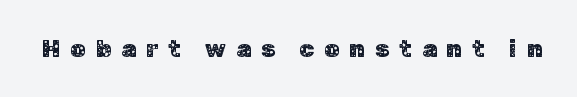
You can tell it's not italic because the verticals are truly vertical. Check under the words: just untouched page. There is plenty of visible air inserted between adjacent glyphs.
